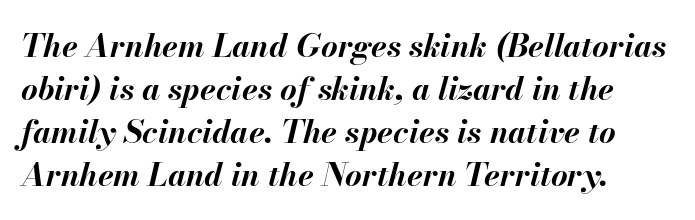
The image shows 32 px bold type, italic (leaning right); set left-aligned, normal line spacing (1.34x), normal letter spacing, not underlined; medium stroke contrast and a small x-height.
